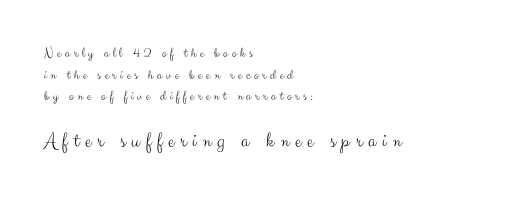
The image shows 22 px text type; set left-aligned, normal line spacing (1.54x), unusually wide letter spacing (+0.27 em), not underlined; the second (bottom) block is 1.57x larger.
